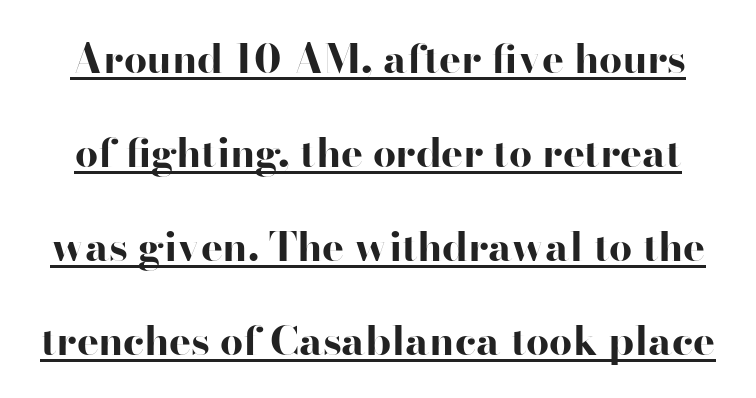
{"serif": "no", "italic": "no", "bold": "yes", "weight": "bold", "width": "wide", "stroke_contrast": "high", "x_height": "small", "monospaced": "no", "underline": "yes", "line_spacing": "loose", "line_spacing_ratio": 2.29, "letter_spacing": "normal", "letter_spacing_em": 0.0, "glyph_px": 41}
